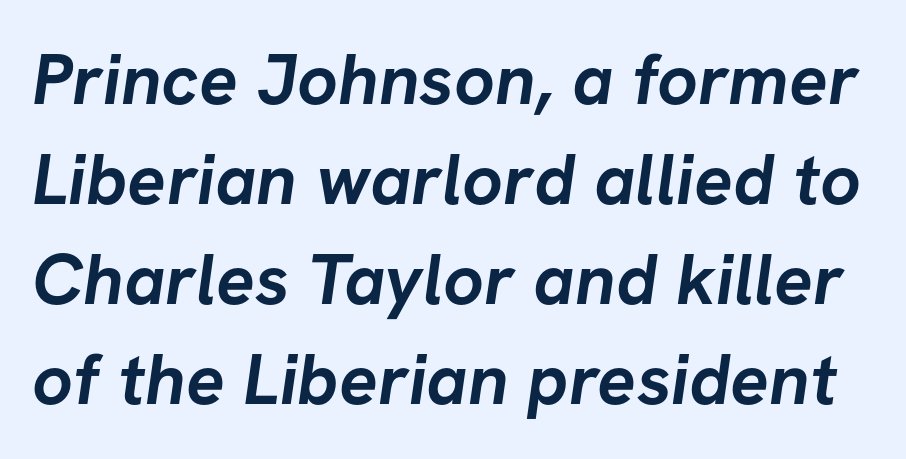
{"serif": "no", "bold": "yes", "weight": "semibold", "width": "normal", "stroke_contrast": "low", "x_height": "medium", "monospaced": "no", "underline": "no", "line_spacing": "normal", "line_spacing_ratio": 1.39, "letter_spacing": "normal", "letter_spacing_em": 0.0, "glyph_px": 72}
